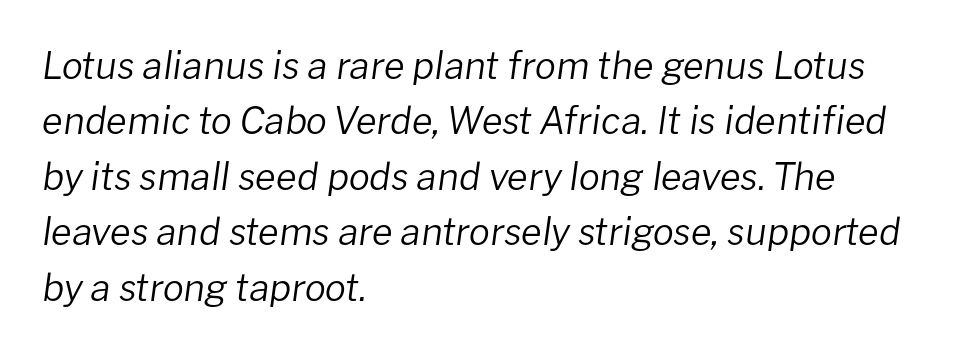
The image shows 38 px regular-weight type, italic (leaning right); set left-aligned, normal line spacing (1.46x), normal letter spacing, not underlined; low stroke contrast and a medium x-height.
